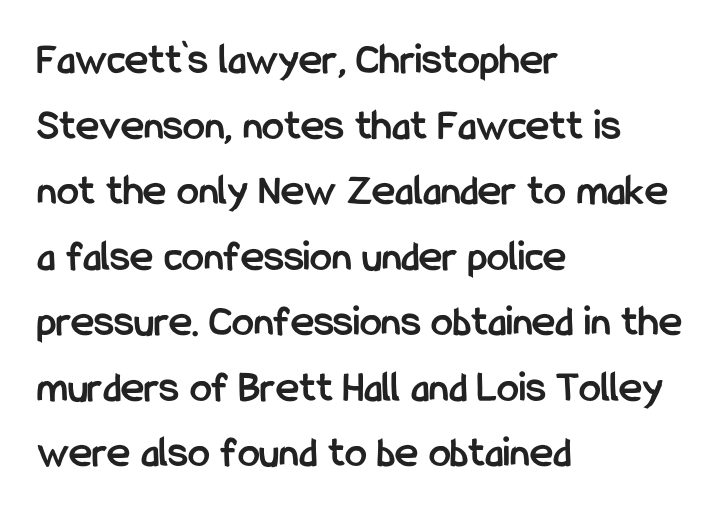
{"serif": "no", "italic": "no", "bold": "yes", "weight": "semibold", "width": "condensed", "stroke_contrast": "low", "x_height": "medium", "monospaced": "no", "underline": "no", "align": "left", "line_spacing": "normal", "line_spacing_ratio": 1.49, "letter_spacing": "normal", "letter_spacing_em": 0.0, "glyph_px": 44}
